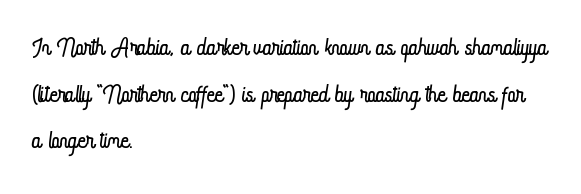
{"bold": "no", "weight": "light", "width": "condensed", "stroke_contrast": "low", "x_height": "small", "monospaced": "no", "underline": "no", "align": "left", "line_spacing": "normal", "line_spacing_ratio": 1.33, "letter_spacing": "normal", "letter_spacing_em": 0.0, "glyph_px": 35}
